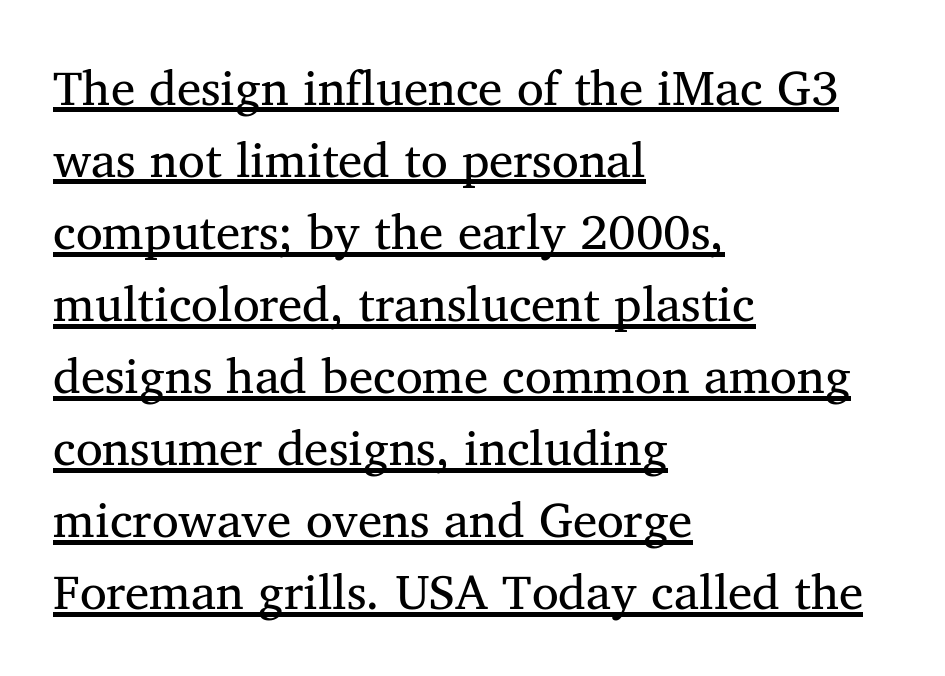
Weight: in the light-to-regular range. The face used here is proportionally spaced, like ordinary book or web type. Look at the bottom of the vertical strokes: they flare into serifs here. Compared with a centered layout, this one pins lines to the left instead.
